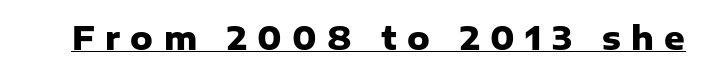
{"serif": "no", "italic": "no", "bold": "yes", "weight": "heavy", "width": "normal", "stroke_contrast": "low", "x_height": "medium", "monospaced": "no", "underline": "yes", "letter_spacing": "wide", "letter_spacing_em": 0.32, "glyph_px": 32}
